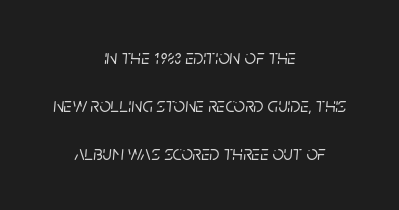
The specimen reads as italic at a glance. Casual observation: everything's sitting right in the middle. This rendering leaves character spacing at its baseline value. The space directly below the letters is spotless. How would I describe the line gaps? Wide and relaxed.
